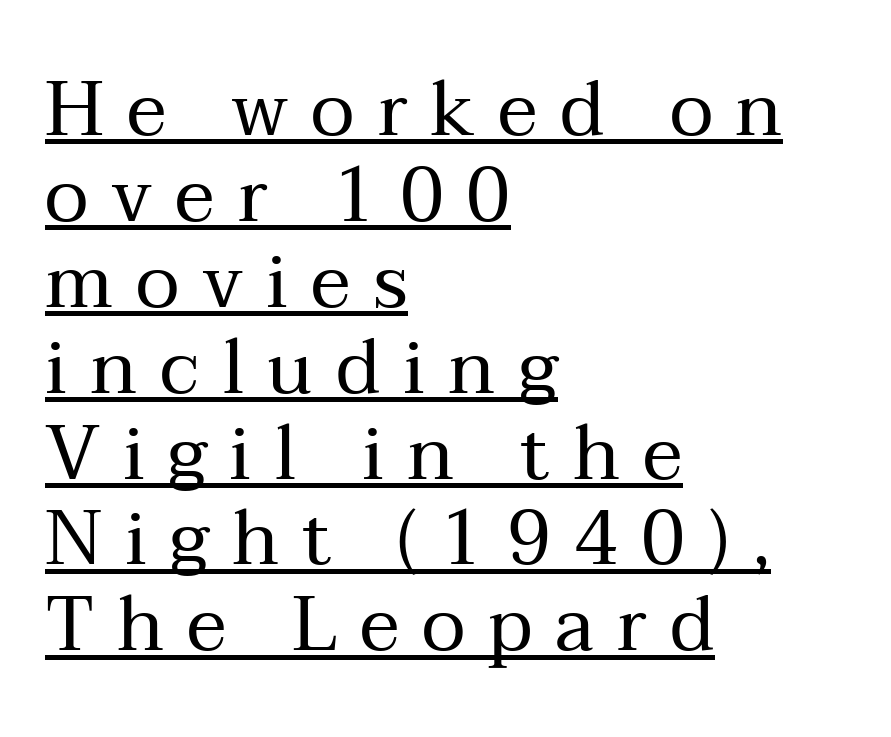
Q: Is the text bold? A: No.
Q: Is the text italic (slanted)? A: No, it is upright.
Q: Is the typeface a serif or a sans-serif typeface? A: Serif.
Q: Is the text underlined? A: Yes.
Q: How is the paragraph aligned? A: Left-aligned.
Q: Is the spacing between letters normal or unusually wide? A: Unusually wide.
Q: Is the spacing between lines tight, normal or loose? A: Tight.
Q: Width (condensed, normal, or wide)? A: Normal.
Q: Stroke contrast? A: Medium.
Q: x-height? A: Medium.
Q: Monospaced? A: No.
